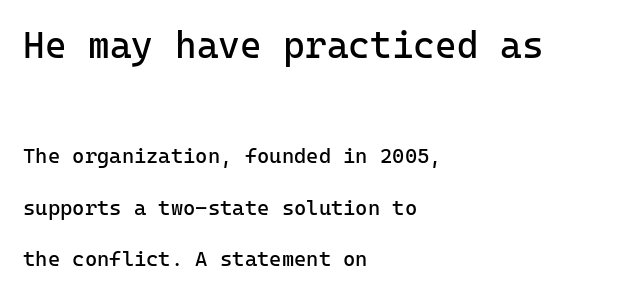
A bare baseline throughout the passage. Top chunk: large. Bottom chunk: small. Note the uniform advance width — an 'i' takes as much space as an 'm'. The tracking reads as untouched default to a designer's eye.
